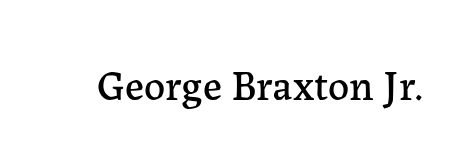
{"serif": "yes", "italic": "no", "width": "normal", "stroke_contrast": "low", "x_height": "medium", "monospaced": "no", "underline": "no", "letter_spacing": "normal", "letter_spacing_em": 0.0, "glyph_px": 42}
